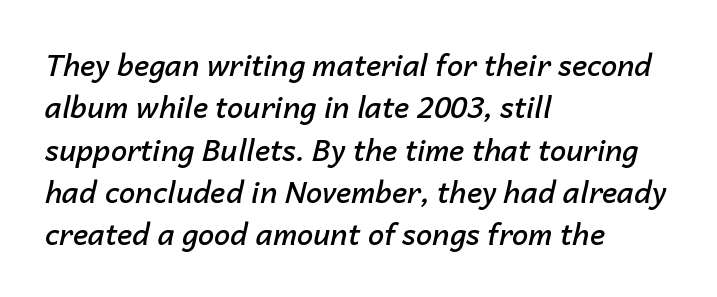
Rule under the text: the space is simply empty. The face used here is proportionally spaced, like ordinary book or web type. There's an unmistakable incline to the writing here. Notice how the passage keeps a crisp vertical edge on the left only. This sample uses plain, unmodified letter spacing. Regular leading.
